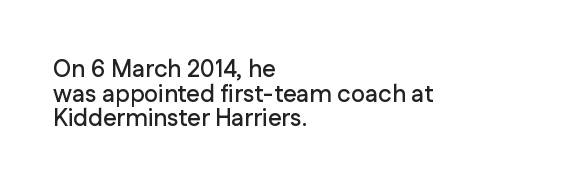
The image shows 24 px text type, upright; set left-aligned, tight line spacing (1.03x), normal letter spacing, not underlined.
